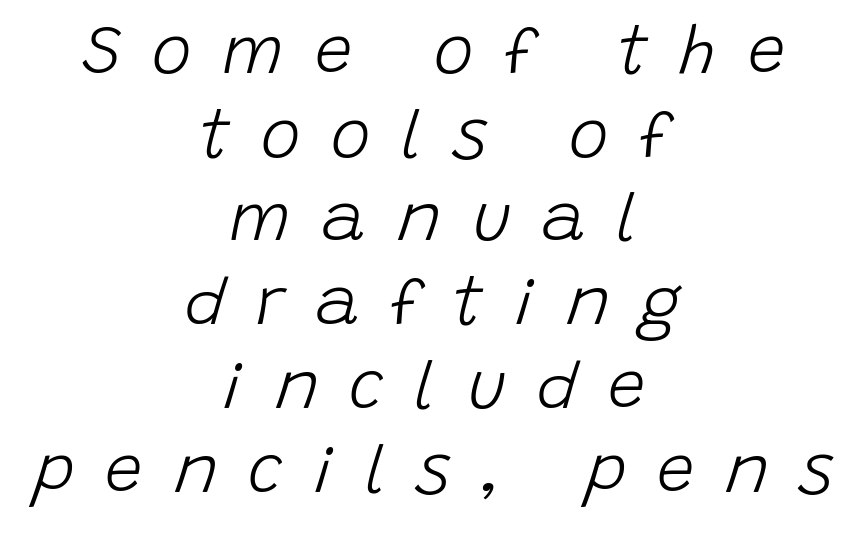
Q: Is the text bold? A: No.
Q: Is the text italic (slanted)? A: Yes, it leans right by about 15 degrees.
Q: Is the text underlined? A: No.
Q: How is the paragraph aligned? A: Centered.
Q: Is the spacing between letters normal or unusually wide? A: Unusually wide.
Q: Is the spacing between lines tight, normal or loose? A: Normal.
Q: Width (condensed, normal, or wide)? A: Normal.
Q: Stroke contrast? A: Low.
Q: x-height? A: Large.
Q: Monospaced? A: No.
